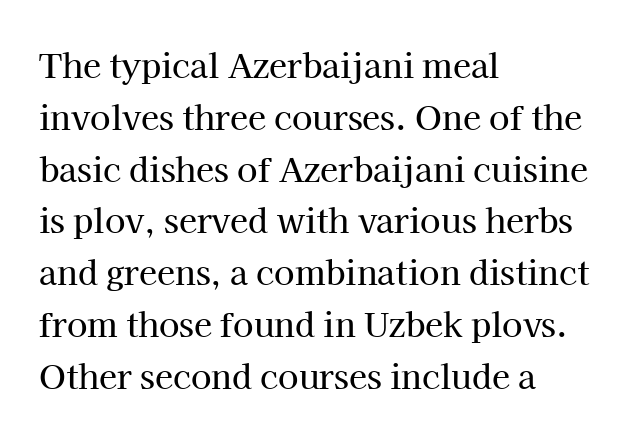
The image shows 33 px serif type, upright; set left-aligned, normal line spacing (1.57x), normal letter spacing, not underlined; high stroke contrast and a medium x-height.
